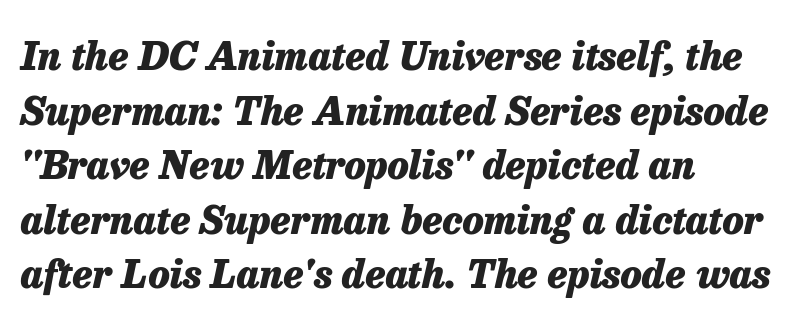
Looks like regular typesetting: each glyph gets only the width it needs. Summary of vertical rhythm: regular, with standard interline spacing. The words here are not underlined. A full-strength bold gives these letters their thick strokes.
